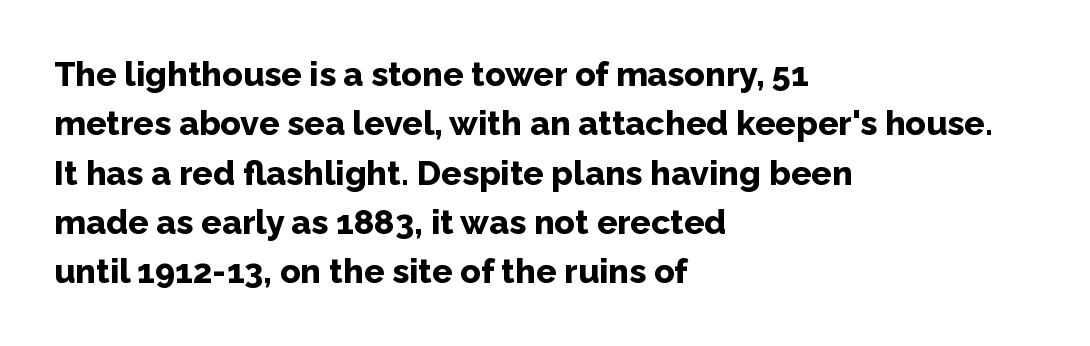
{"serif": "no", "italic": "no", "bold": "yes", "weight": "bold", "width": "normal", "stroke_contrast": "low", "x_height": "medium", "monospaced": "no", "underline": "no", "align": "left", "line_spacing": "normal", "line_spacing_ratio": 1.45, "letter_spacing": "normal", "letter_spacing_em": 0.0, "glyph_px": 34}
